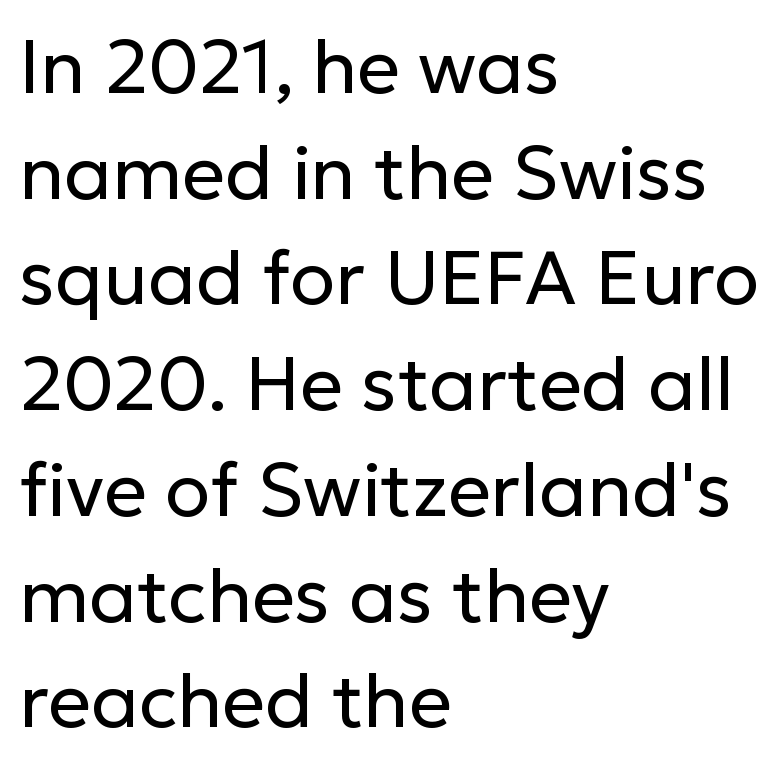
The image shows 75 px regular-weight sans-serif type, upright; set left-aligned, normal line spacing (1.41x), normal letter spacing, not underlined; low stroke contrast and a medium x-height.
